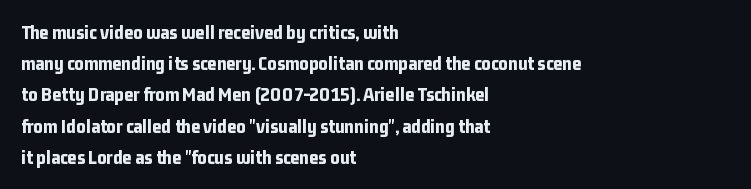
{"italic": "no", "bold": "yes", "underline": "no", "align": "left", "line_spacing": "normal", "line_spacing_ratio": 1.56, "letter_spacing": "normal", "letter_spacing_em": 0.0, "glyph_px": 20}
